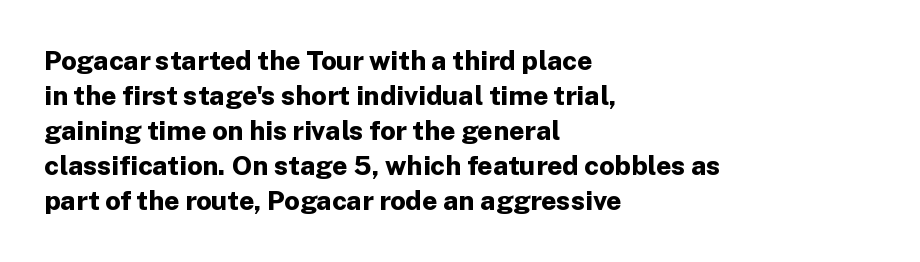
Is there much room between lines? A standard amount, neither cramped nor airy. Emphasis by weight is at full strength: bold. Each word holds together tightly as a unit, with standard inter-letter gaps. Rule under the text: the space is simply empty. Style check: upright. Does the copy run flush right? No — it runs flush left.
